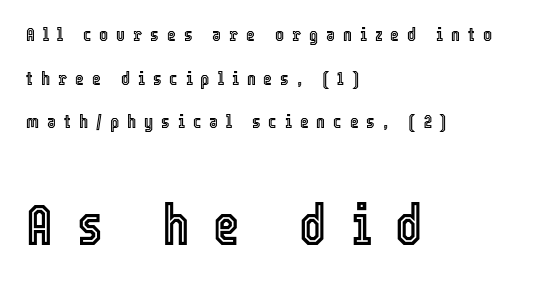
Q: Is the text italic (slanted)? A: No, it is upright.
Q: Is the text underlined? A: No.
Q: How is the paragraph aligned? A: Left-aligned.
Q: Is the spacing between letters normal or unusually wide? A: Unusually wide.
Q: Is the spacing between lines tight, normal or loose? A: Loose.
Q: Which block of text is set in a larger size, the first (top) or the second (bottom)? A: The second (bottom) one.
Q: Width (condensed, normal, or wide)? A: Condensed.
Q: x-height? A: Medium.
Q: Monospaced? A: No.
